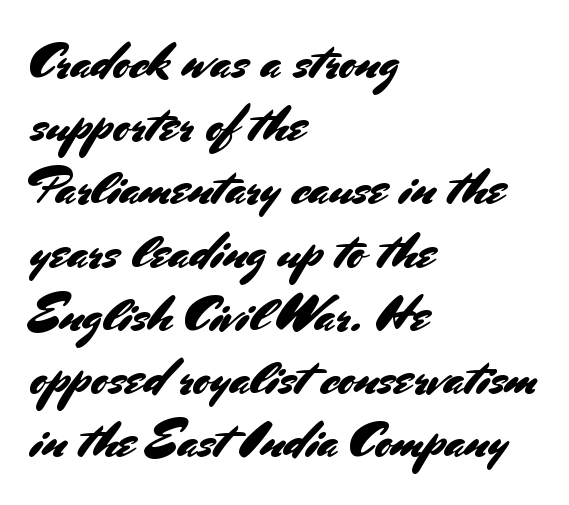
Q: Is the text italic (slanted)? A: Yes.
Q: Is the typeface a serif or a sans-serif typeface? A: Sans-serif.
Q: Is the text underlined? A: No.
Q: How is the paragraph aligned? A: Left-aligned.
Q: Is the spacing between letters normal or unusually wide? A: Normal.
Q: Width (condensed, normal, or wide)? A: Normal.
Q: Stroke contrast? A: Medium.
Q: x-height? A: Small.
Q: Monospaced? A: No.
